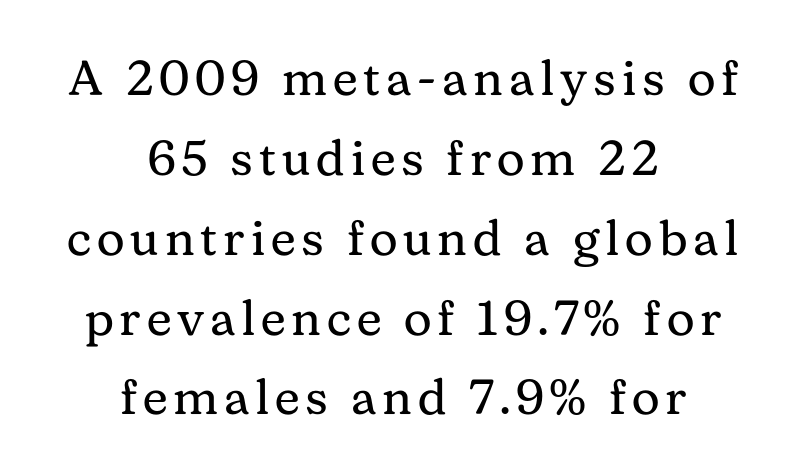
{"serif": "yes", "italic": "no", "bold": "no", "weight": "regular", "width": "normal", "stroke_contrast": "medium", "x_height": "medium", "monospaced": "no", "underline": "no", "align": "center", "line_spacing": "normal", "line_spacing_ratio": 1.63, "glyph_px": 49}
